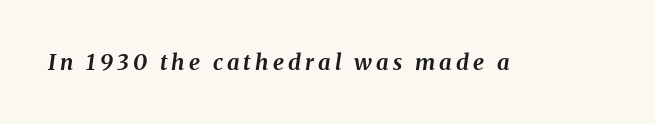
Q: Is the text bold? A: Yes.
Q: Is the text italic (slanted)? A: Yes, it leans right by about 8 degrees.
Q: Is the text underlined? A: No.
